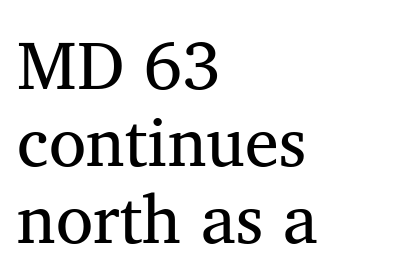
The face used here is proportionally spaced, like ordinary book or web type. Old-style or modern, the face here clearly has serifs. The space between consecutive lines is stingy. This rendering features lettering with no underline. The paragraph shown leans on its left margin. Standard letterfit; no display-style spreading of the glyphs.
